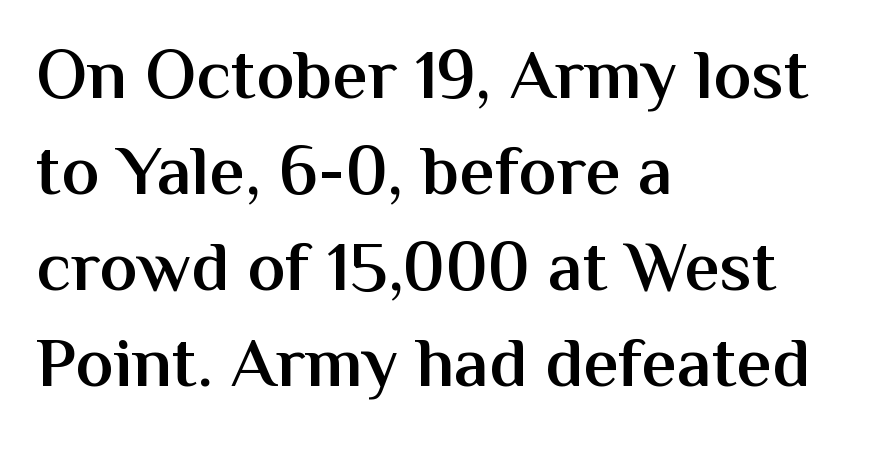
Q: Is the text bold? A: Semi-bold.
Q: Is the text italic (slanted)? A: No, it is upright.
Q: Is the typeface a serif or a sans-serif typeface? A: Sans-serif.
Q: Is the text underlined? A: No.
Q: How is the paragraph aligned? A: Left-aligned.
Q: Is the spacing between letters normal or unusually wide? A: Normal.
Q: Is the spacing between lines tight, normal or loose? A: Normal.
Q: Width (condensed, normal, or wide)? A: Normal.
Q: Stroke contrast? A: Medium.
Q: x-height? A: Medium.
Q: Monospaced? A: No.
